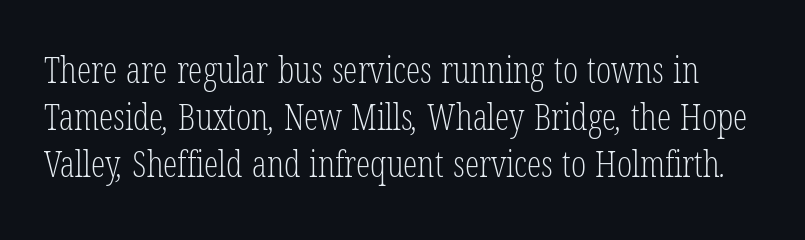
Honestly, the row spacing looks completely unremarkable. Small tapered or slab feet sit at the stroke ends, so this counts as serif. Each letter keeps its own natural width here, so spacing adapts to shape. These glyphs show unthickened strokes, regular width or finer. There is no visible air inserted between adjacent glyphs. A bare baseline throughout the passage.
